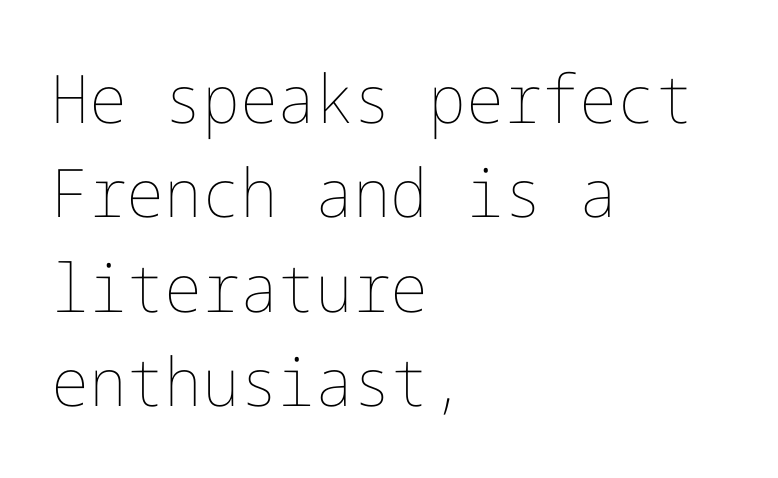
Q: Is the text bold? A: No.
Q: Is the text italic (slanted)? A: No, it is upright.
Q: Is the text underlined? A: No.
Q: How is the paragraph aligned? A: Left-aligned.
Q: Is the spacing between letters normal or unusually wide? A: Normal.
Q: Is the spacing between lines tight, normal or loose? A: Normal.
Q: Width (condensed, normal, or wide)? A: Normal.
Q: Stroke contrast? A: Low.
Q: x-height? A: Medium.
